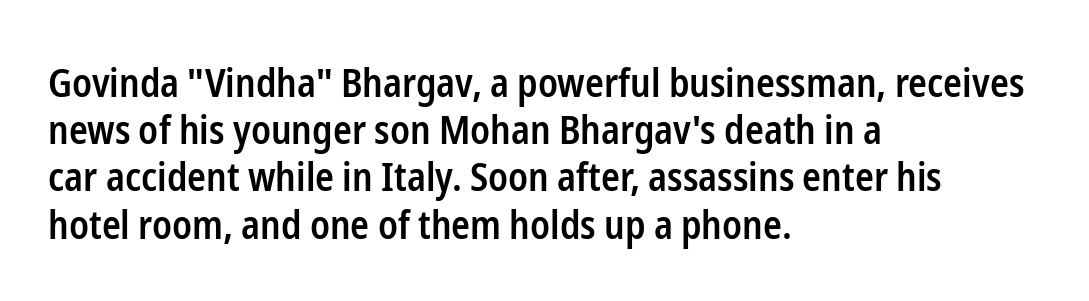
Q: Is the text bold? A: Semi-bold.
Q: Is the text italic (slanted)? A: No, it is upright.
Q: Is the typeface a serif or a sans-serif typeface? A: Sans-serif.
Q: Is the text underlined? A: No.
Q: How is the paragraph aligned? A: Left-aligned.
Q: Is the spacing between letters normal or unusually wide? A: Normal.
Q: Width (condensed, normal, or wide)? A: Condensed.
Q: Stroke contrast? A: Low.
Q: x-height? A: Medium.
Q: Monospaced? A: No.
